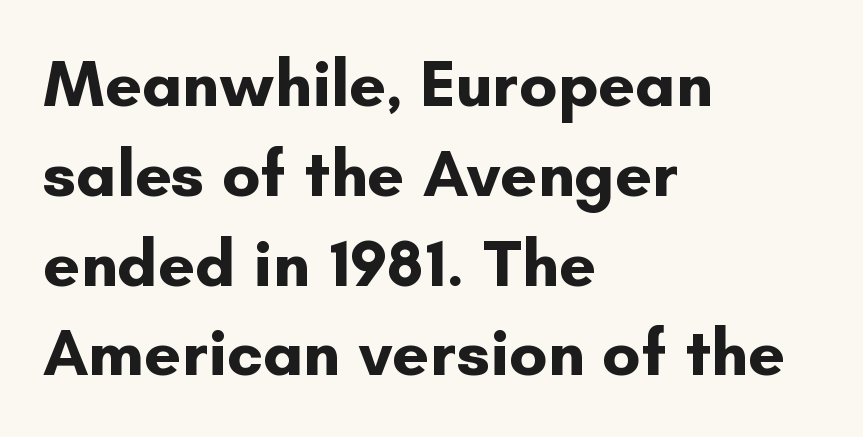
Q: Is the text bold? A: Yes.
Q: Is the text italic (slanted)? A: No, it is upright.
Q: Is the typeface a serif or a sans-serif typeface? A: Sans-serif.
Q: Is the text underlined? A: No.
Q: How is the paragraph aligned? A: Left-aligned.
Q: Is the spacing between letters normal or unusually wide? A: Normal.
Q: Is the spacing between lines tight, normal or loose? A: Normal.
Q: Width (condensed, normal, or wide)? A: Normal.
Q: Stroke contrast? A: Low.
Q: x-height? A: Small.
Q: Monospaced? A: No.
